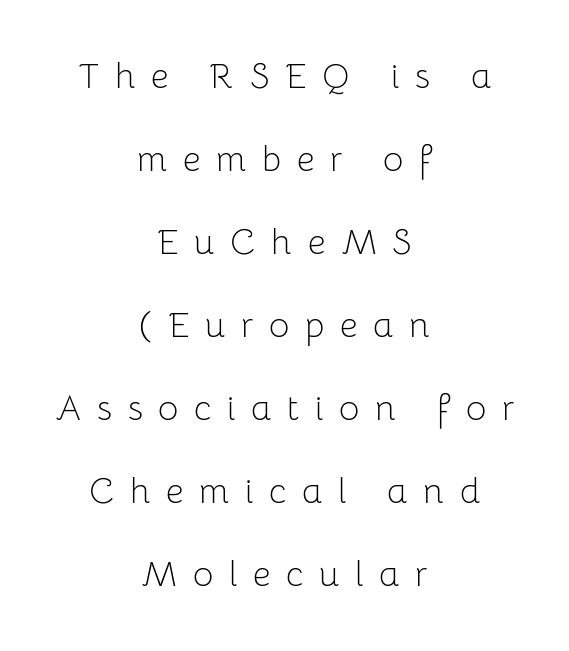
The image shows 35 px light sans-serif type, upright; set centered, loose line spacing (2.37x), unusually wide letter spacing (+0.45 em), not underlined; low stroke contrast and a medium x-height.
